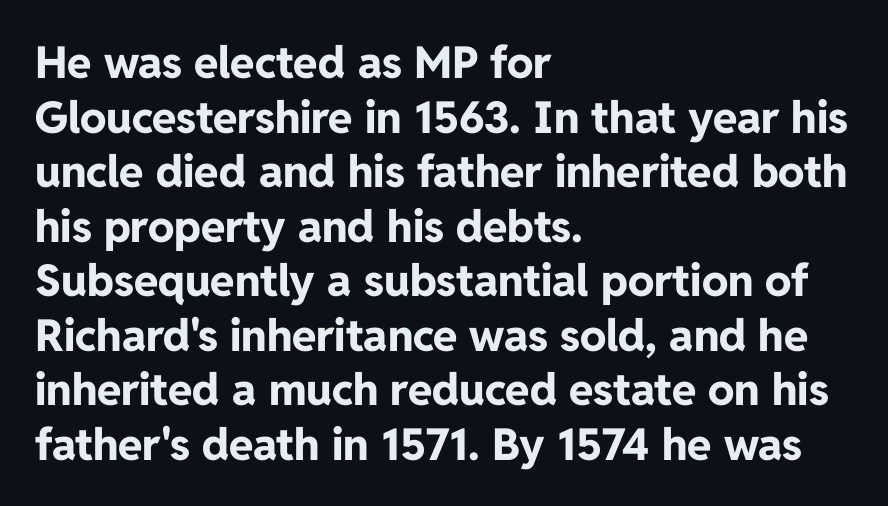
These lines are rendered in a variable-pitch font. Descenders hang freely into open space. Spacing between characters is what you'd get straight out of the box. The glyphs in this specimen are sans serif. Weight: bold. Every character sits straight up, as roman type does.
